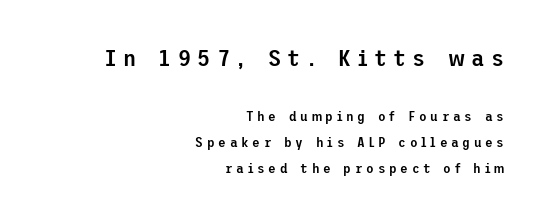
Slightly chunky letters — semibold, I'd say, not full bold. What stands out about the letter spacing? Its width — letters are far apart. Bigger letters appear in the top chunk; the bottom chunk is reduced. Nobody drew a line under any word here.
